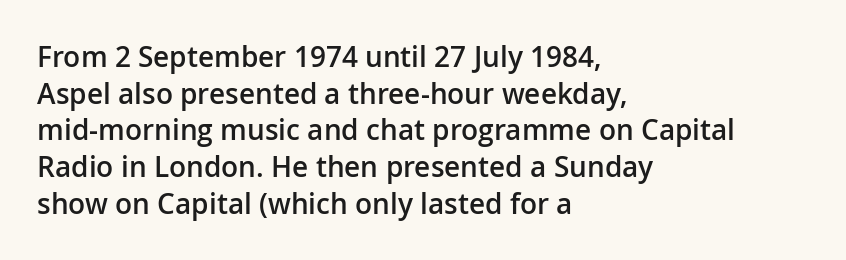
The image shows 28 px semibold sans-serif type, upright; set left-aligned, normal line spacing (1.31x), normal letter spacing, not underlined; low stroke contrast and a medium x-height.
